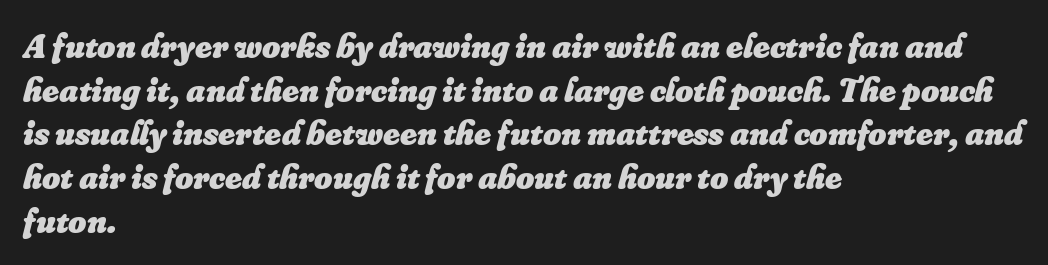
Clear beneath every line of the passage. If you drew a ruler down the left edge, every line would touch it. Stroke thickness is high; the sample reads as a true bold. Honestly, the letter spacing is just normal — you wouldn't notice it. In terms of leading, this rendering sits right in the middle.
